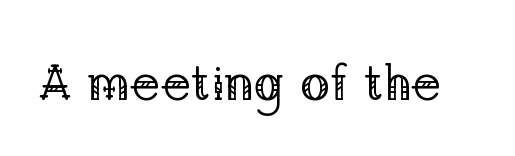
{"serif": "yes", "italic": "no", "bold": "no", "weight": "regular", "width": "normal", "stroke_contrast": "low", "x_height": "medium", "monospaced": "no", "underline": "no", "letter_spacing": "normal", "letter_spacing_em": 0.0, "glyph_px": 50}
